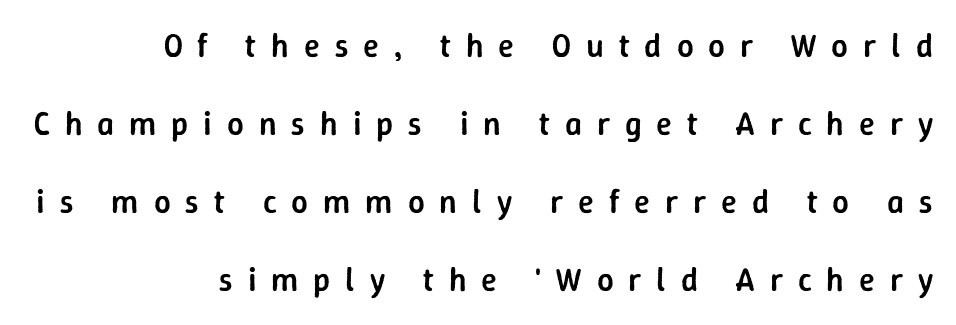
Q: Is the text bold? A: Semi-bold.
Q: Is the text italic (slanted)? A: No, it is upright.
Q: Is the typeface a serif or a sans-serif typeface? A: Sans-serif.
Q: Is the text underlined? A: No.
Q: How is the paragraph aligned? A: Right-aligned.
Q: Is the spacing between letters normal or unusually wide? A: Unusually wide.
Q: Is the spacing between lines tight, normal or loose? A: Loose.
Q: Width (condensed, normal, or wide)? A: Normal.
Q: Stroke contrast? A: Low.
Q: x-height? A: Medium.
Q: Monospaced? A: No.
